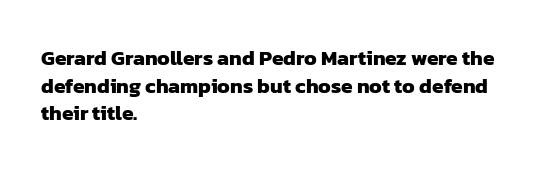
{"bold": "yes", "underline": "no", "align": "left", "line_spacing": "normal", "line_spacing_ratio": 1.32, "letter_spacing": "normal", "letter_spacing_em": 0.0, "glyph_px": 21}
